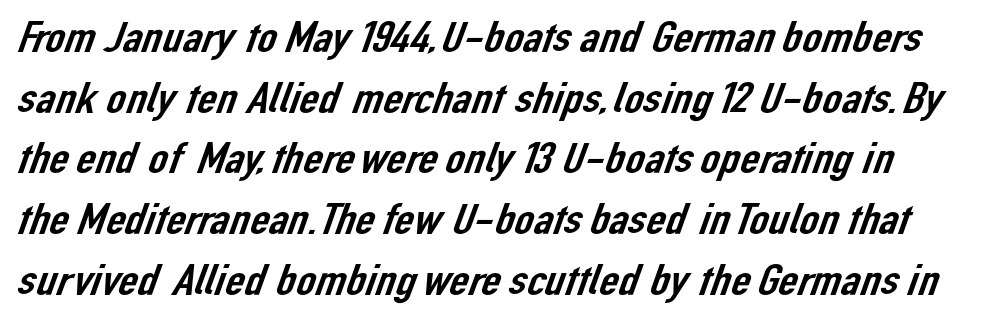
{"serif": "no", "width": "normal", "stroke_contrast": "low", "x_height": "medium", "monospaced": "no", "underline": "no", "line_spacing": "normal", "line_spacing_ratio": 1.41, "letter_spacing": "normal", "letter_spacing_em": 0.0, "glyph_px": 43}
